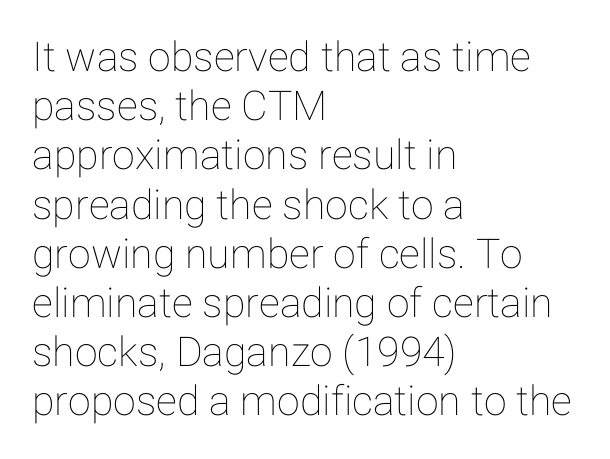
The passage shown is not underscored anywhere. The lines in this sample share a left origin and differ only in where they stop. Tracking here is standard; glyphs follow each other at the usual distance. Is this a fixed-width face? No — the glyphs have proportional, varying widths. The letters stand straight up with perfectly vertical stems.
